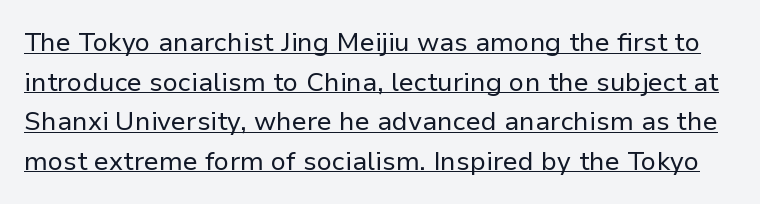
The image shows 26 px text type, upright; set normal line spacing (1.52x), normal letter spacing, underlined.
